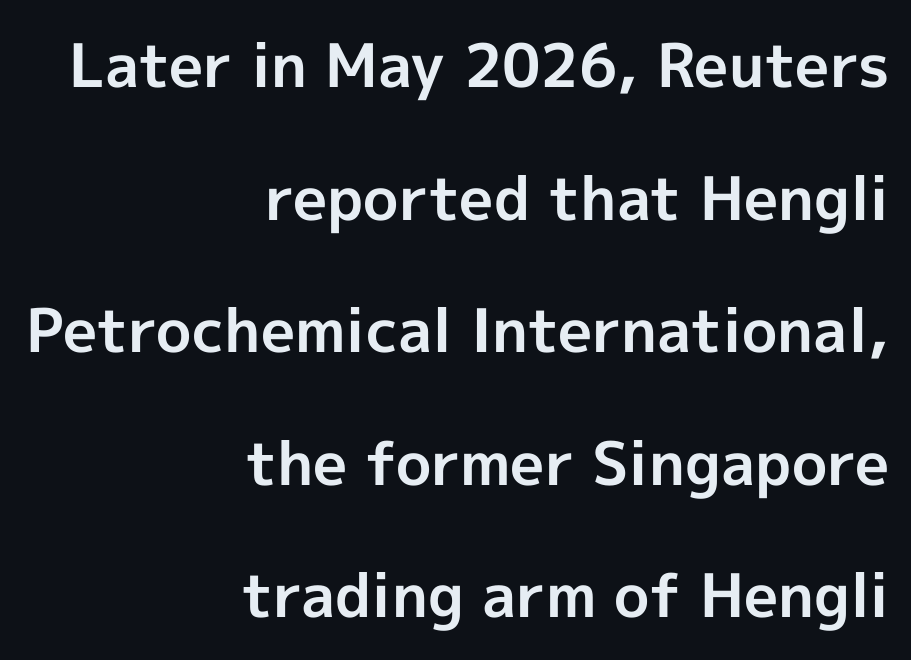
{"serif": "no", "italic": "no", "bold": "yes", "weight": "bold", "width": "normal", "x_height": "medium", "monospaced": "no", "underline": "no", "align": "right", "line_spacing": "loose", "line_spacing_ratio": 2.21, "letter_spacing": "normal", "letter_spacing_em": 0.0, "glyph_px": 60}
